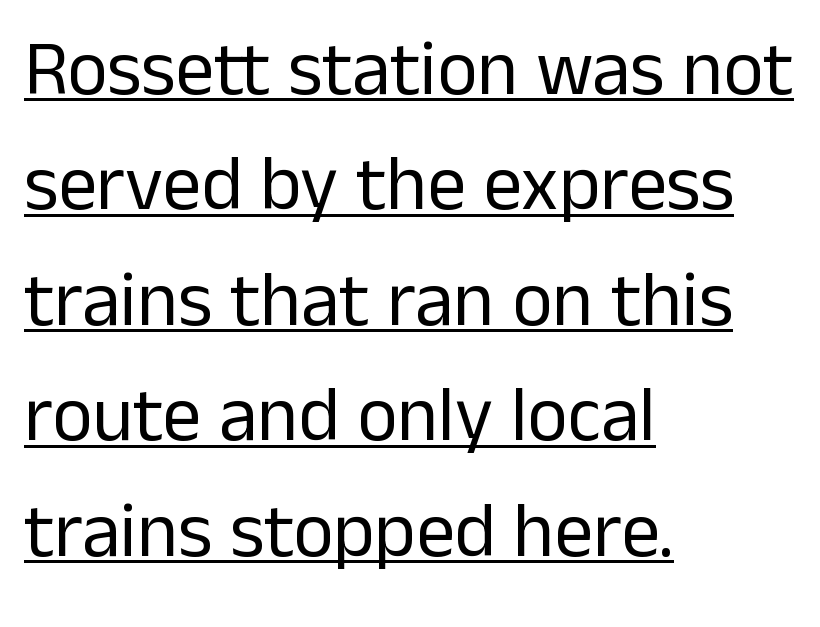
This is roman type, the default non-slanted kind. This sample has the flowing, uneven cadence of proportional lettering. This sample uses a sans-serif face. Each stroke keeps to a modest, everyday thickness or less. Default kerning and tracking; the words read as compact shapes. This rendering uses left alignment, leaving the right contour irregular.
